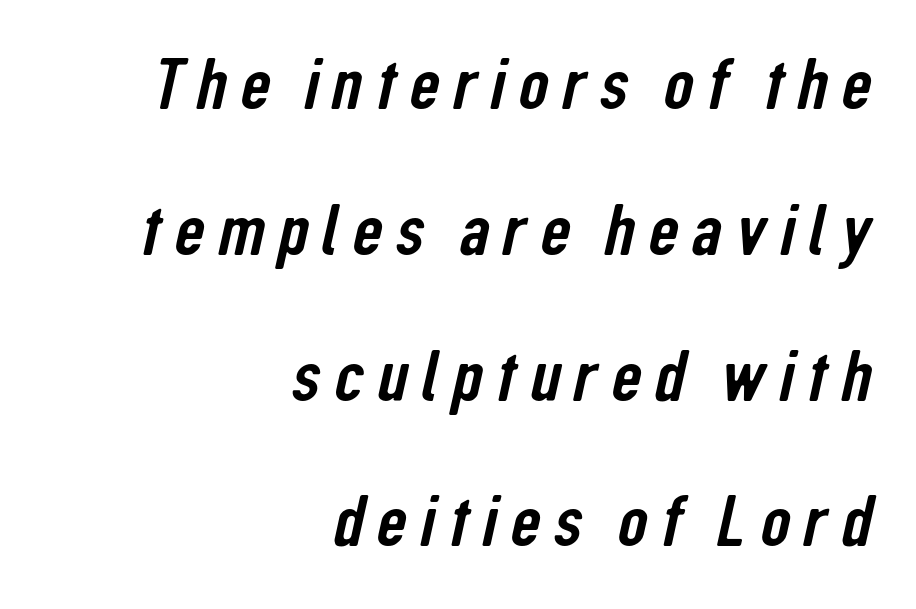
{"serif": "no", "width": "condensed", "stroke_contrast": "low", "x_height": "medium", "monospaced": "no", "underline": "no", "align": "right", "line_spacing": "loose", "line_spacing_ratio": 1.97, "glyph_px": 74}
